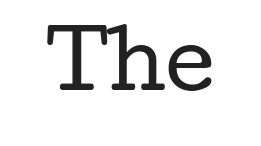
The image shows 77 px regular-weight, wide serif type, upright; set normal letter spacing, not underlined; low stroke contrast and a medium x-height.
